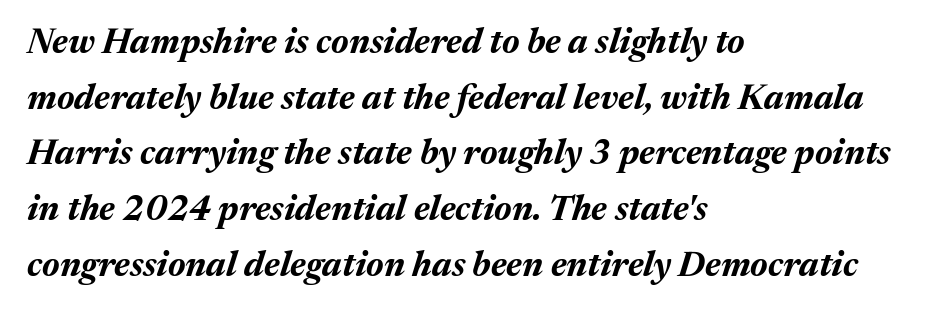
Reading down the column, the eye jumps a familiar distance to each next line. Posture: slanted. The type is set solid horizontally, with unmodified tracking. The glyphs are unaccompanied by any horizontal stroke below them. The letters advance in unequal steps, a hallmark of proportional type. Each line starts at the same left margin while the right side varies.
